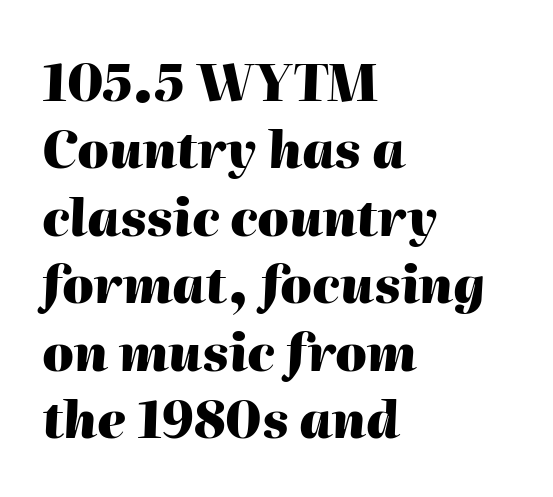
{"italic": "yes", "lean": "right", "slant_degrees": 2, "bold": "yes", "weight": "heavy", "width": "normal", "stroke_contrast": "high", "x_height": "medium", "monospaced": "no", "underline": "no", "align": "left", "line_spacing": "normal", "line_spacing_ratio": 1.35, "letter_spacing": "normal", "letter_spacing_em": 0.0, "glyph_px": 50}
